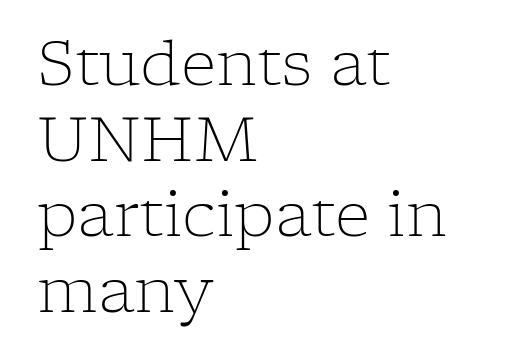
Stem width sits at or under what a default text font uses. This is serif lettering, the kind often seen in printed books. Do the characters align in a grid? No, the font is proportional. Only glyphs here, with clear space below each row.
